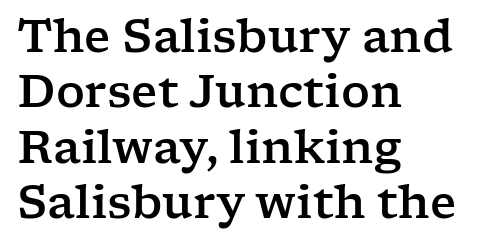
Honestly, the letter spacing is just normal — you wouldn't notice it. Letterform terminals end in serifs throughout the passage. A typesetter would mark this as roman, not italic. Words float on clear page, feet unadorned.
